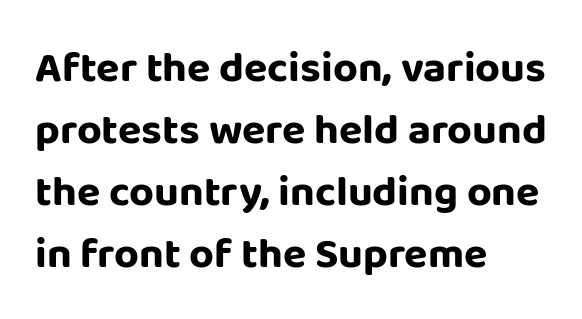
The image shows 43 px bold sans-serif type, upright; set left-aligned, normal line spacing (1.44x), normal letter spacing, not underlined; low stroke contrast and a large x-height.
